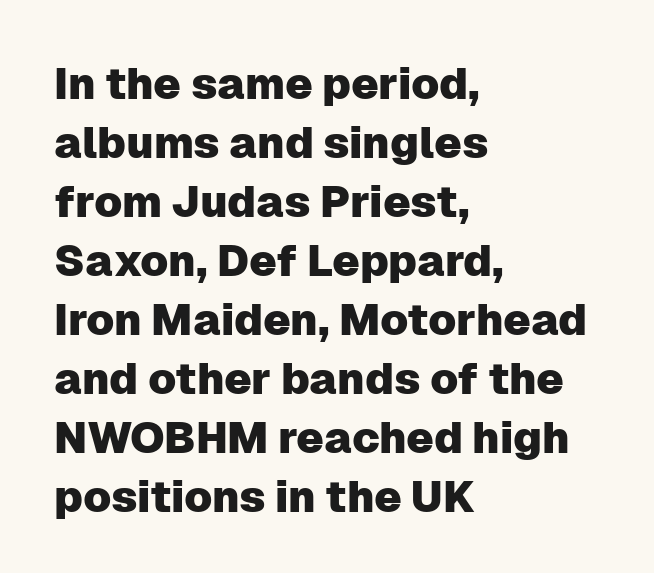
Q: Is the text italic (slanted)? A: No, it is upright.
Q: Is the typeface a serif or a sans-serif typeface? A: Sans-serif.
Q: Is the text underlined? A: No.
Q: How is the paragraph aligned? A: Left-aligned.
Q: Is the spacing between letters normal or unusually wide? A: Normal.
Q: Is the spacing between lines tight, normal or loose? A: Normal.
Q: Width (condensed, normal, or wide)? A: Normal.
Q: Stroke contrast? A: Low.
Q: x-height? A: Medium.
Q: Monospaced? A: No.
